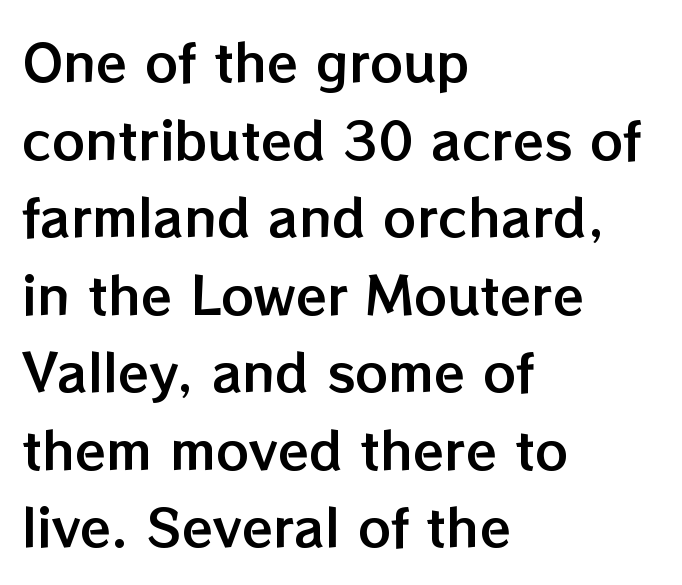
{"italic": "no", "width": "normal", "stroke_contrast": "low", "x_height": "medium", "monospaced": "no", "underline": "no", "align": "left", "line_spacing": "normal", "line_spacing_ratio": 1.52, "letter_spacing": "normal", "letter_spacing_em": 0.0, "glyph_px": 51}
